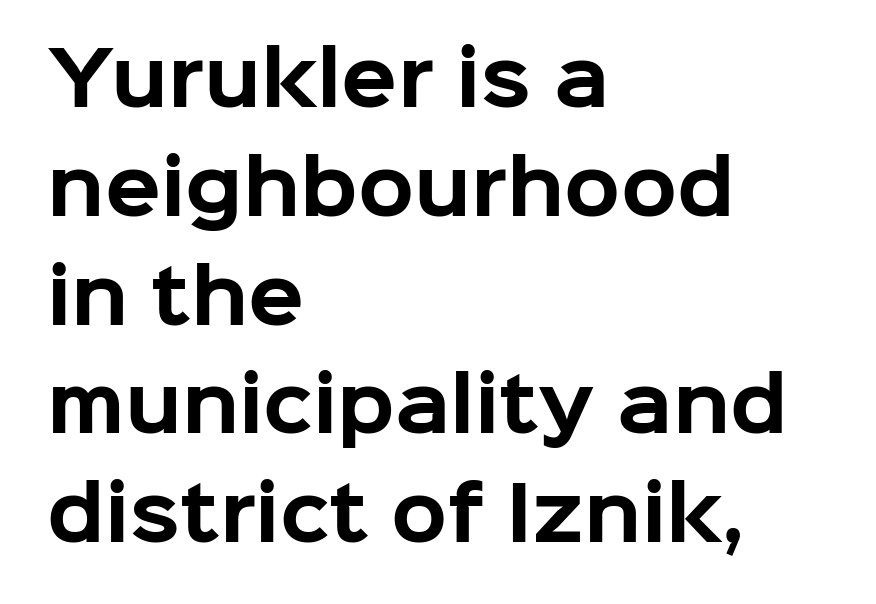
Q: Is the text bold? A: Yes.
Q: Is the text italic (slanted)? A: No, it is upright.
Q: Is the typeface a serif or a sans-serif typeface? A: Sans-serif.
Q: Is the text underlined? A: No.
Q: How is the paragraph aligned? A: Left-aligned.
Q: Is the spacing between letters normal or unusually wide? A: Normal.
Q: Is the spacing between lines tight, normal or loose? A: Normal.
Q: Width (condensed, normal, or wide)? A: Normal.
Q: Stroke contrast? A: Low.
Q: x-height? A: Medium.
Q: Monospaced? A: No.
